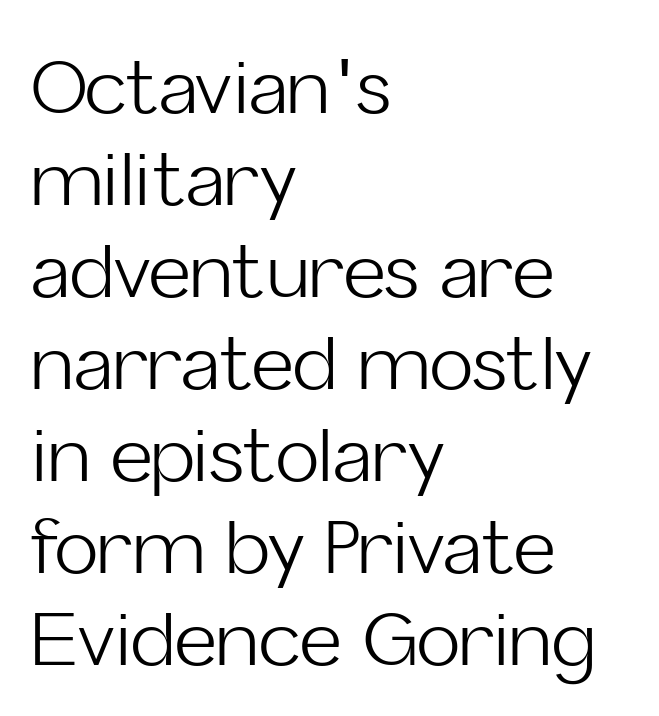
{"serif": "no", "italic": "no", "bold": "no", "weight": "light", "width": "normal", "stroke_contrast": "low", "x_height": "medium", "monospaced": "no", "underline": "no", "align": "left", "line_spacing": "normal", "line_spacing_ratio": 1.26, "letter_spacing": "normal", "letter_spacing_em": 0.0, "glyph_px": 73}
